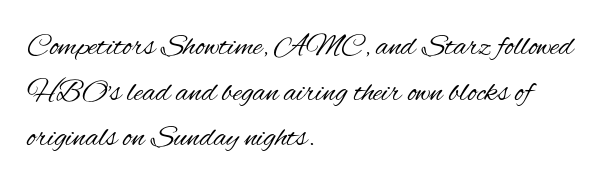
The image shows 31 px regular-weight, condensed sans-serif type; set left-aligned, normal line spacing (1.47x), normal letter spacing, not underlined; medium stroke contrast and a small x-height.
